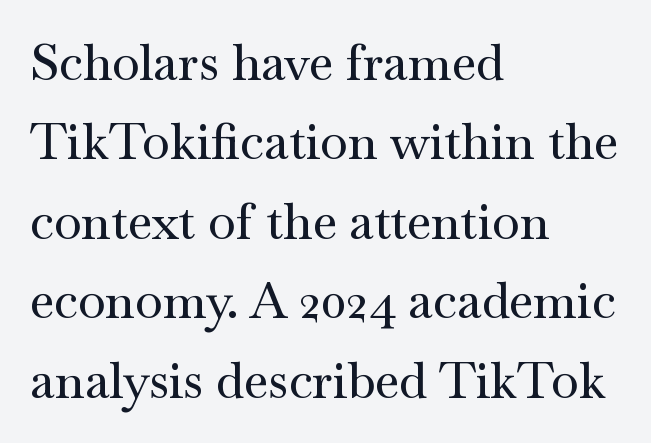
Characters follow at the spacing the type designer built in. The letters advance in unequal steps, a hallmark of proportional type. The lines sit at an ordinary, default distance from one another. Small tapered or slab feet sit at the stroke ends, so this counts as serif. The setting favours the left margin, as ordinary paragraphs usually do. When letters stand straight like this, we call the style roman or upright.
